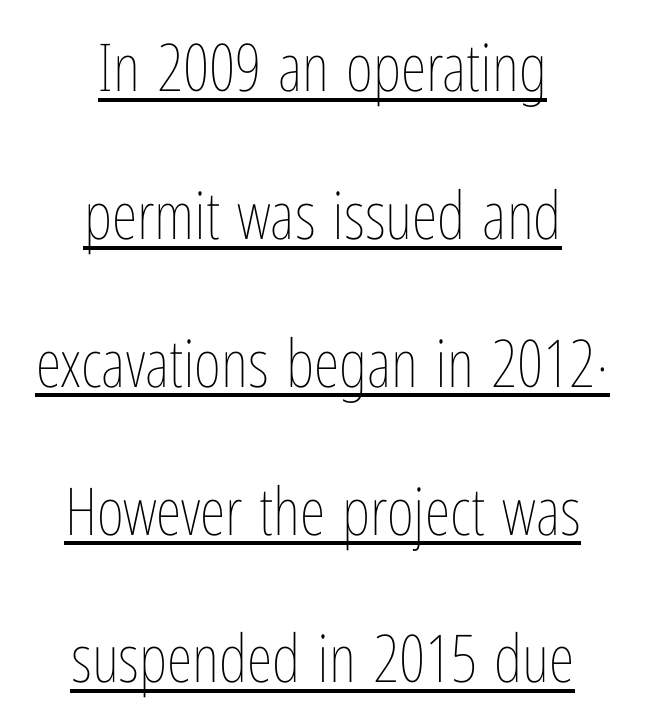
Q: Is the text bold? A: No.
Q: Is the text italic (slanted)? A: No, it is upright.
Q: Is the text underlined? A: Yes.
Q: How is the paragraph aligned? A: Centered.
Q: Is the spacing between letters normal or unusually wide? A: Normal.
Q: Is the spacing between lines tight, normal or loose? A: Loose.
Q: Width (condensed, normal, or wide)? A: Condensed.
Q: Stroke contrast? A: Low.
Q: x-height? A: Medium.
Q: Monospaced? A: No.
